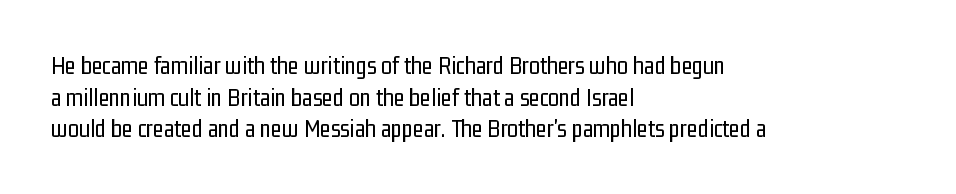
The characters are drawn with everyday or finer stroke widths. The string is rendered with underlining switched off. Leading matches the norm, producing a regular column. This sample uses plain, unmodified letter spacing.
